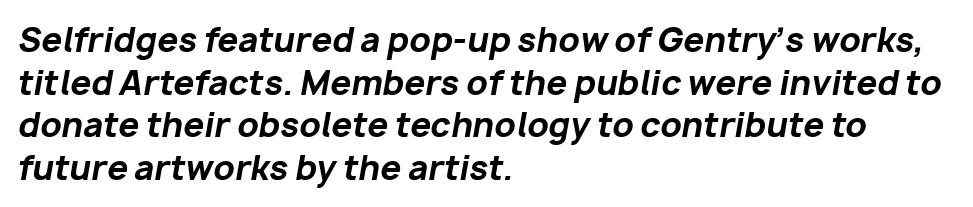
Q: Is the text bold? A: Yes.
Q: Is the text italic (slanted)? A: Yes, it leans right by about 10 degrees.
Q: Is the text underlined? A: No.
Q: How is the paragraph aligned? A: Left-aligned.
Q: Is the spacing between letters normal or unusually wide? A: Normal.
Q: Is the spacing between lines tight, normal or loose? A: Normal.
Q: Width (condensed, normal, or wide)? A: Normal.
Q: Stroke contrast? A: Low.
Q: x-height? A: Medium.
Q: Monospaced? A: No.
